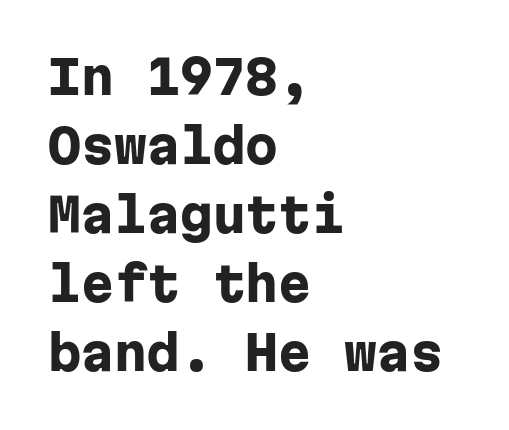
Q: Is the text bold? A: Yes.
Q: Is the text italic (slanted)? A: No, it is upright.
Q: Is the typeface a serif or a sans-serif typeface? A: Sans-serif.
Q: Is the text underlined? A: No.
Q: How is the paragraph aligned? A: Left-aligned.
Q: Is the spacing between letters normal or unusually wide? A: Normal.
Q: Is the spacing between lines tight, normal or loose? A: Normal.
Q: Width (condensed, normal, or wide)? A: Normal.
Q: Stroke contrast? A: Low.
Q: x-height? A: Medium.
Q: Monospaced? A: Yes.
